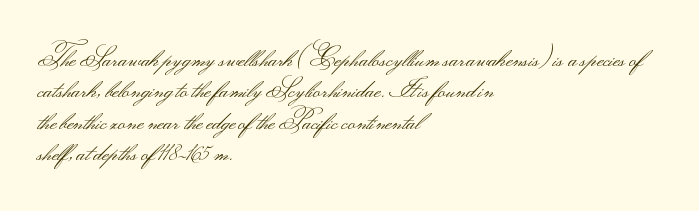
Q: Is the text bold? A: No.
Q: Is the text italic (slanted)? A: Yes.
Q: Is the text underlined? A: No.
Q: How is the paragraph aligned? A: Left-aligned.
Q: Is the spacing between letters normal or unusually wide? A: Normal.
Q: Is the spacing between lines tight, normal or loose? A: Normal.
